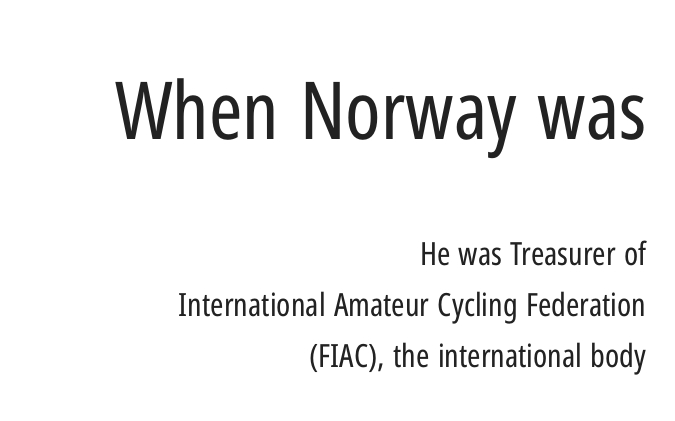
Q: Is the text bold? A: No.
Q: Is the text italic (slanted)? A: No, it is upright.
Q: Is the typeface a serif or a sans-serif typeface? A: Sans-serif.
Q: Is the text underlined? A: No.
Q: How is the paragraph aligned? A: Right-aligned.
Q: Is the spacing between letters normal or unusually wide? A: Normal.
Q: Is the spacing between lines tight, normal or loose? A: Normal.
Q: Which block of text is set in a larger size, the first (top) or the second (bottom)? A: The first (top) one.
Q: Width (condensed, normal, or wide)? A: Condensed.
Q: Stroke contrast? A: Low.
Q: x-height? A: Medium.
Q: Monospaced? A: No.
